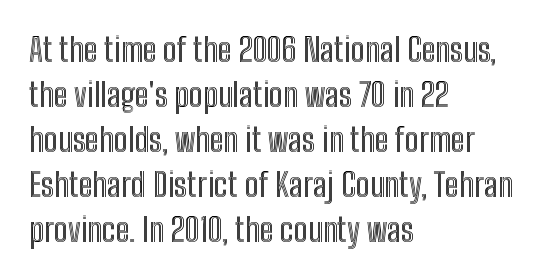
Q: Is the text italic (slanted)? A: No, it is upright.
Q: Is the text underlined? A: No.
Q: How is the paragraph aligned? A: Left-aligned.
Q: Is the spacing between letters normal or unusually wide? A: Normal.
Q: Is the spacing between lines tight, normal or loose? A: Normal.
Q: Width (condensed, normal, or wide)? A: Condensed.
Q: x-height? A: Medium.
Q: Monospaced? A: No.
